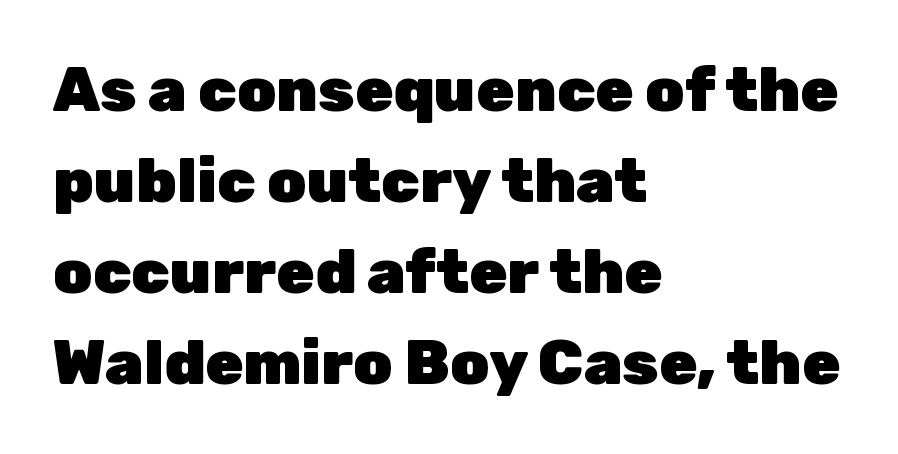
Q: Is the text bold? A: Yes.
Q: Is the text italic (slanted)? A: No, it is upright.
Q: Is the typeface a serif or a sans-serif typeface? A: Sans-serif.
Q: Is the text underlined? A: No.
Q: How is the paragraph aligned? A: Left-aligned.
Q: Is the spacing between letters normal or unusually wide? A: Normal.
Q: Is the spacing between lines tight, normal or loose? A: Normal.
Q: Width (condensed, normal, or wide)? A: Normal.
Q: Stroke contrast? A: Low.
Q: x-height? A: Medium.
Q: Monospaced? A: No.
